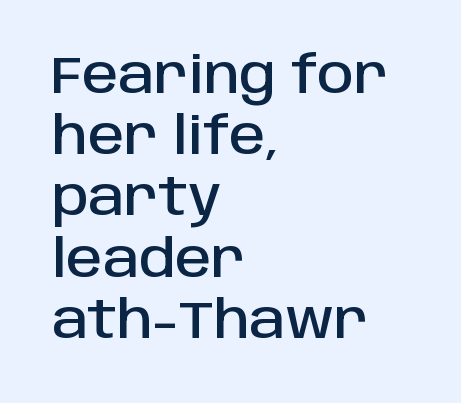
The image shows 51 px sans-serif type, upright; set left-aligned, line spacing 1.2x, normal letter spacing, not underlined; low stroke contrast and a large x-height.
